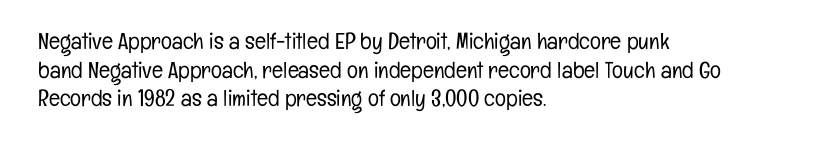
Q: Is the text bold? A: No.
Q: Is the text italic (slanted)? A: No, it is upright.
Q: Is the text underlined? A: No.
Q: How is the paragraph aligned? A: Left-aligned.
Q: Is the spacing between letters normal or unusually wide? A: Normal.
Q: Is the spacing between lines tight, normal or loose? A: Normal.
